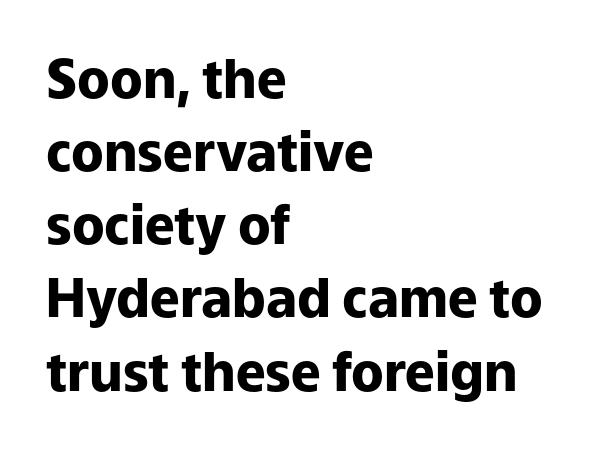
{"serif": "no", "italic": "no", "bold": "yes", "weight": "heavy", "width": "normal", "stroke_contrast": "low", "x_height": "medium", "monospaced": "no", "underline": "no", "align": "left", "line_spacing": "normal", "line_spacing_ratio": 1.38, "letter_spacing": "normal", "letter_spacing_em": 0.0, "glyph_px": 53}
